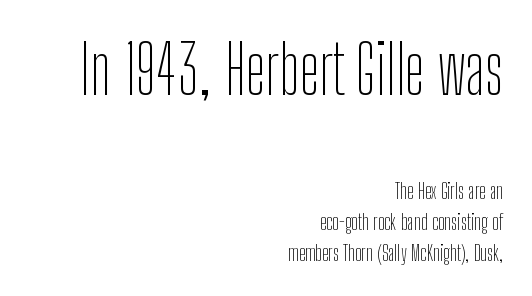
The image shows 67 px thin, condensed sans-serif type, upright; set right-aligned, normal line spacing (1.41x), normal letter spacing, not underlined; the first (top) block is 3.05x larger; low stroke contrast and a medium x-height.
